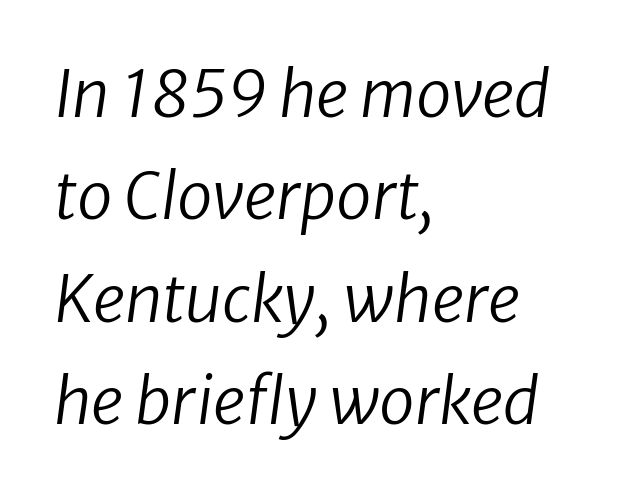
Q: Is the text bold? A: No.
Q: Is the text italic (slanted)? A: Yes, it leans right by about 8 degrees.
Q: Is the text underlined? A: No.
Q: How is the paragraph aligned? A: Left-aligned.
Q: Is the spacing between letters normal or unusually wide? A: Normal.
Q: Is the spacing between lines tight, normal or loose? A: Normal.
Q: Width (condensed, normal, or wide)? A: Normal.
Q: Stroke contrast? A: Low.
Q: x-height? A: Medium.
Q: Monospaced? A: No.
